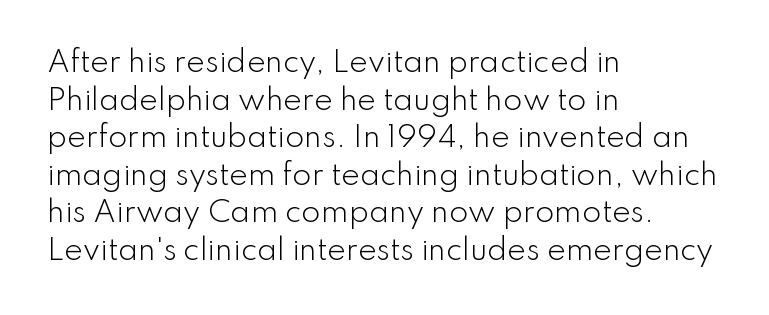
Q: Is the text bold? A: No.
Q: Is the text italic (slanted)? A: No, it is upright.
Q: Is the typeface a serif or a sans-serif typeface? A: Sans-serif.
Q: Is the text underlined? A: No.
Q: How is the paragraph aligned? A: Left-aligned.
Q: Is the spacing between letters normal or unusually wide? A: Normal.
Q: Is the spacing between lines tight, normal or loose? A: Normal.
Q: Width (condensed, normal, or wide)? A: Normal.
Q: Stroke contrast? A: Low.
Q: x-height? A: Small.
Q: Monospaced? A: No.
